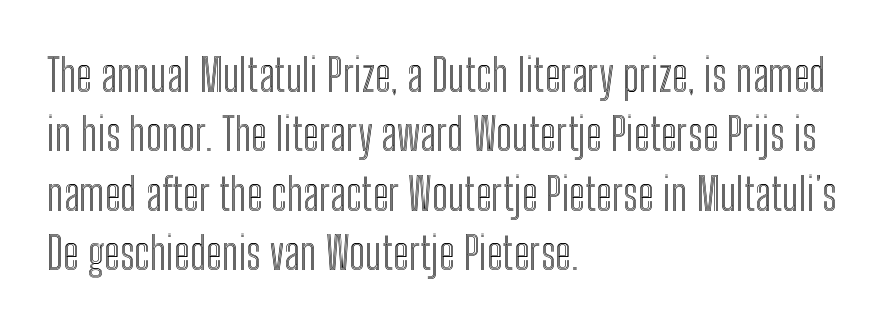
The image shows 45 px condensed type, upright; set left-aligned, normal line spacing (1.32x), normal letter spacing, not underlined; a medium x-height.
